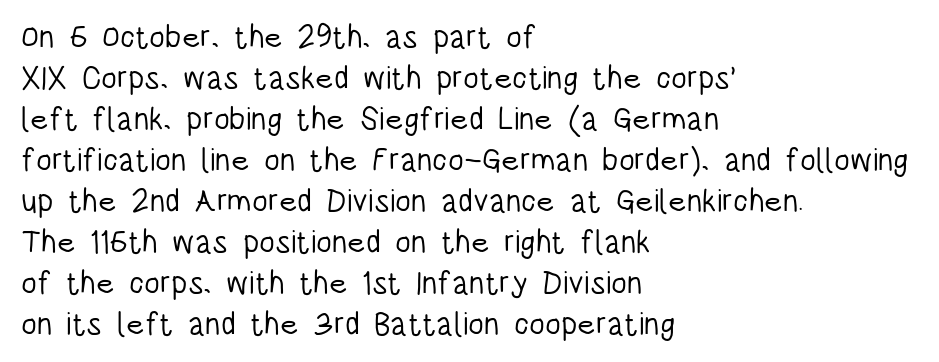
The image shows 32 px light, condensed sans-serif type, upright; set left-aligned, normal line spacing (1.28x), normal letter spacing, not underlined; low stroke contrast and a large x-height.
